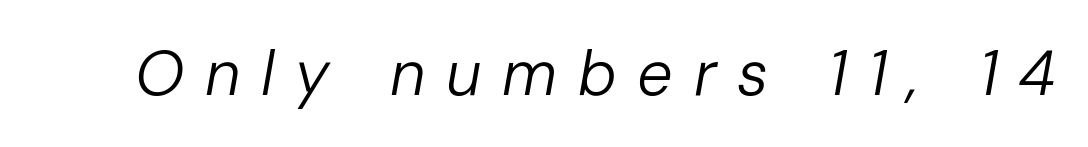
{"italic": "yes", "lean": "right", "slant_degrees": 10, "bold": "no", "weight": "regular", "width": "normal", "stroke_contrast": "low", "x_height": "medium", "monospaced": "no", "underline": "no", "letter_spacing": "wide", "letter_spacing_em": 0.33, "glyph_px": 63}
